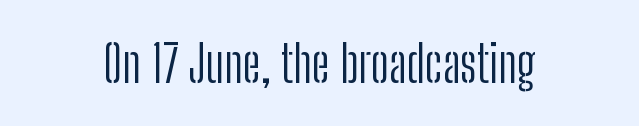
The image shows 51 px light, condensed sans-serif type, upright; set normal letter spacing, not underlined; low stroke contrast and a medium x-height.
